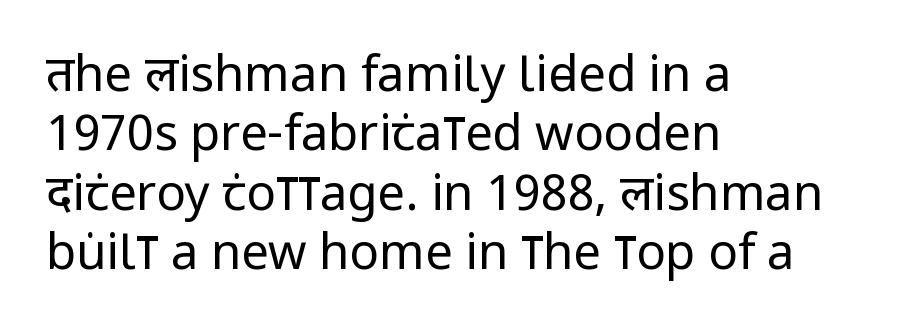
The image shows 49 px regular-weight, condensed sans-serif type, upright; set left-aligned, line spacing 1.21x, normal letter spacing, not underlined; low stroke contrast and a large x-height.
